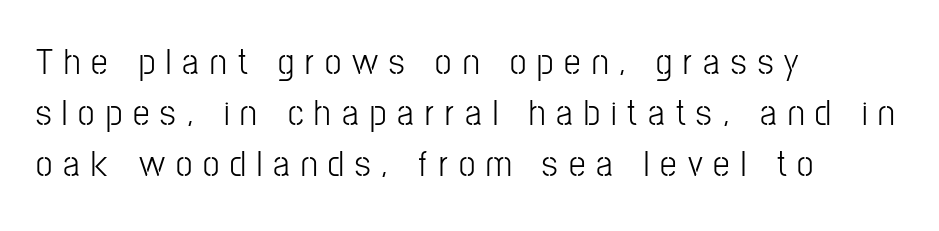
The horizontal fit of the characters is loose and conspicuously gappy. This is the regular roman posture of the typeface. What's the leading like? Ordinary, nothing unusual. The face used here is proportionally spaced, like ordinary book or web type. The characters display no serif detailing; their extremities are plain.
